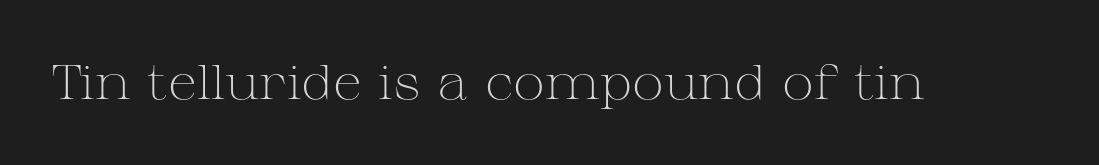
Glyph-to-glyph distance matches everyday printed text. Spacing verdict: proportional, widths tailored to each character. The lettering stays uniformly vertical, giving the passage a roman look. Bare-footed words on every line.
